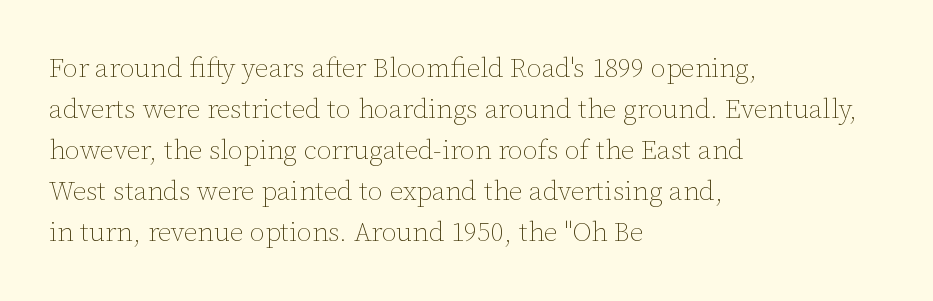
On a weight scale, this lands at 450 or below. The passage shown has conventional tracking throughout. A normal amount of white space separates one row of letters from the next. The rag falls on the right side of this text block.
